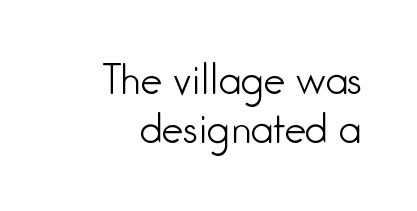
Stroke mass is kept to a normal reading level or below. Decoration check: the copy has no underline. Here the designer chose a conventional face with non-uniform glyph widths. The passage shown stacks its lines at a standard gap. Regarding serifs, this sample does without them. Standard letterfit; no display-style spreading of the glyphs.
